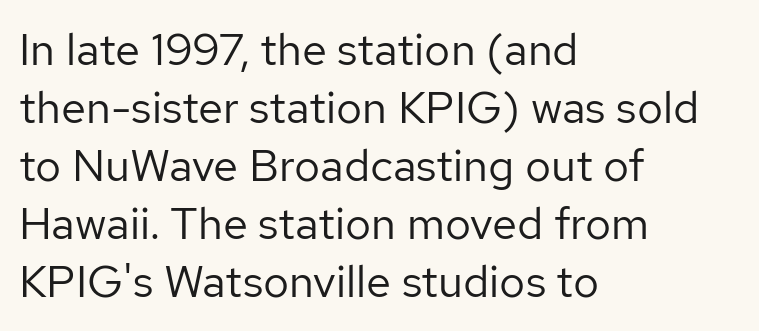
The specimen reads as upright at a glance. Line starts are locked; line ends wander. You could not count columns in this text — the font is proportionally spaced. Glyph-to-glyph distance matches everyday printed text. The font sits on the lighter half of the weight spectrum, regular included. The letters carry no serifs — their stems end cleanly without finishing strokes.
